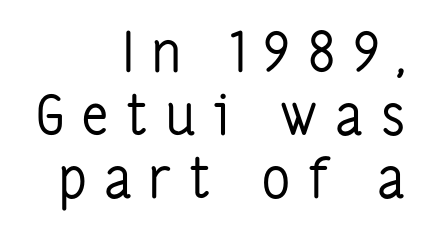
{"serif": "no", "italic": "no", "bold": "no", "weight": "regular", "width": "condensed", "stroke_contrast": "low", "x_height": "medium", "monospaced": "no", "underline": "no", "align": "right", "line_spacing": "tight", "line_spacing_ratio": 1.15, "letter_spacing": "wide", "letter_spacing_em": 0.32, "glyph_px": 55}
